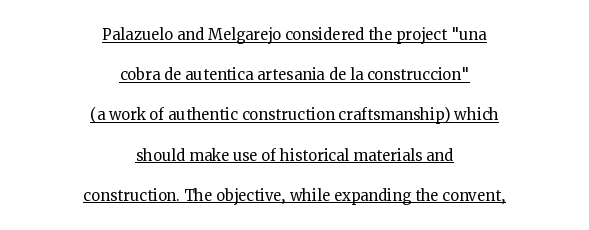
Tall strokes in this sample are plumb rather than angled. These lines stack symmetrically, like a column narrowing and widening about its center. This is underlined copy, the kind a proofreader might mark for attention. This rendering leaves character spacing at its baseline value. The leading is generous, giving the passage an open texture.
